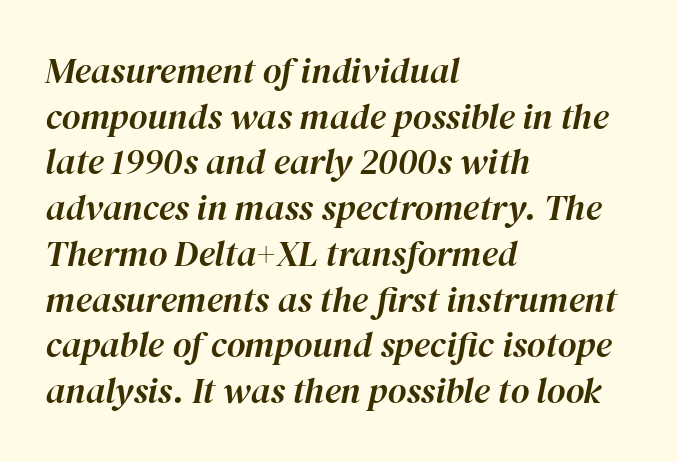
{"italic": "yes", "lean": "right", "slant_degrees": 12, "width": "normal", "stroke_contrast": "high", "x_height": "medium", "monospaced": "no", "underline": "no", "align": "left", "line_spacing": "normal", "line_spacing_ratio": 1.27, "letter_spacing": "normal", "letter_spacing_em": 0.0, "glyph_px": 36}
